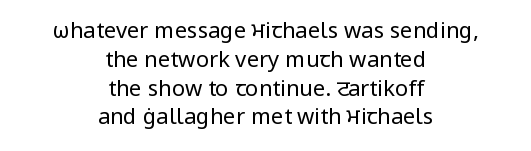
The image shows 22 px text type, upright; set centered, normal line spacing (1.31x), normal letter spacing, not underlined.
